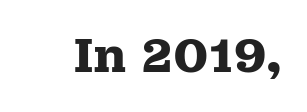
Chunky letters — that's bold for sure. The letters advance in unequal steps, a hallmark of proportional type. Observe the serifs anchoring each vertical stroke in this sample. A roman cut, with each character standing at attention.
